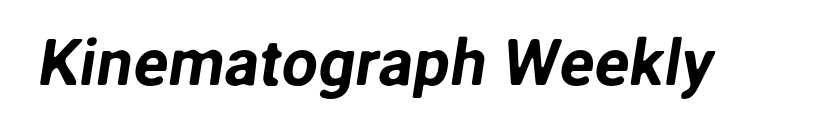
A sans-serif font was chosen for this passage. Students, note that the glyphs here touch the page at normal intervals. Honestly, there is no underline to notice here at all. A typesetter would call this proportional, since set widths differ per character.
